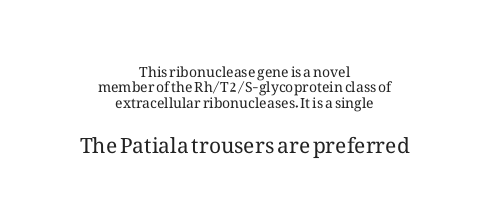
Think standard paragraph weight, or any step lighter than that. This rendering leaves character spacing at its baseline value. Plain, unruled lines of type. Block two is the big one; block one sits smaller above it.
